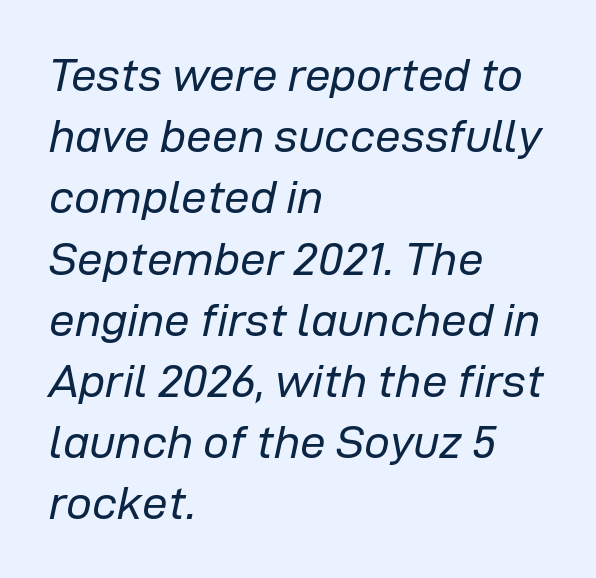
The image shows 46 px regular-weight type, italic (leaning right); set left-aligned, normal line spacing (1.33x), normal letter spacing, not underlined; low stroke contrast and a medium x-height.
